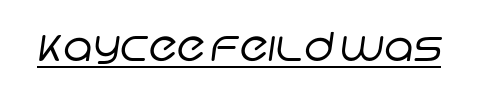
The image shows 40 px regular-weight sans-serif type; set normal letter spacing, underlined; low stroke contrast and a large x-height.
